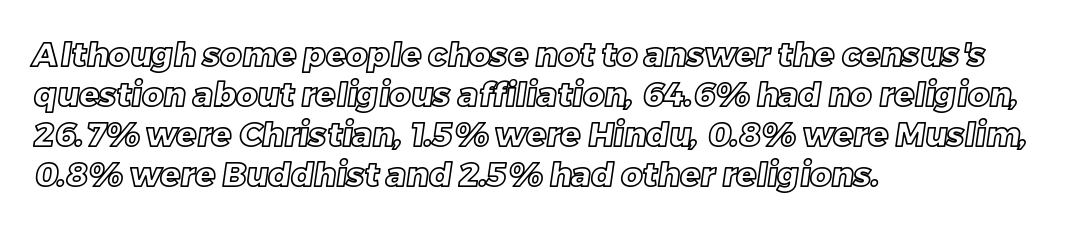
Decoration check: the copy has no underline. Students, note that the glyphs here touch the page at normal intervals. One-word summary of the alignment: left. Is this a fixed-width face? No — the glyphs have proportional, varying widths.
